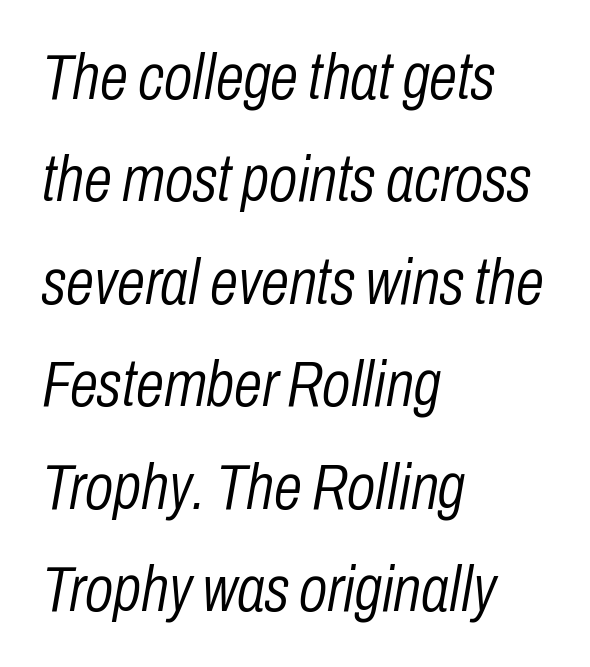
{"italic": "yes", "lean": "right", "slant_degrees": 10, "bold": "no", "weight": "light", "width": "condensed", "stroke_contrast": "low", "x_height": "medium", "monospaced": "no", "underline": "no", "align": "left", "line_spacing": "normal", "line_spacing_ratio": 1.6, "letter_spacing": "normal", "letter_spacing_em": 0.0, "glyph_px": 64}
